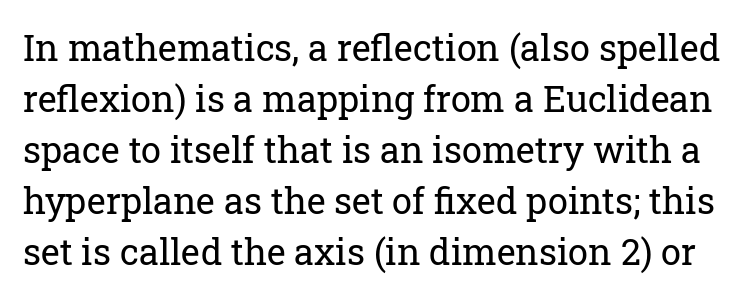
The image shows 36 px regular-weight serif type, upright; set normal line spacing (1.42x), normal letter spacing, not underlined; low stroke contrast and a medium x-height.
